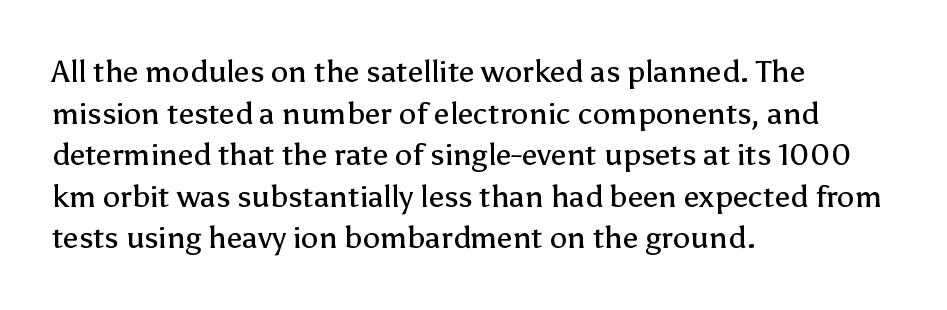
Here the glyphs are tracked normally, forming tight word shapes. Successive baselines arrive at the customary interval. The rendering uses natural spacing where letterforms have individual widths. Reading down the block, your eye returns to a fixed left position each line.
